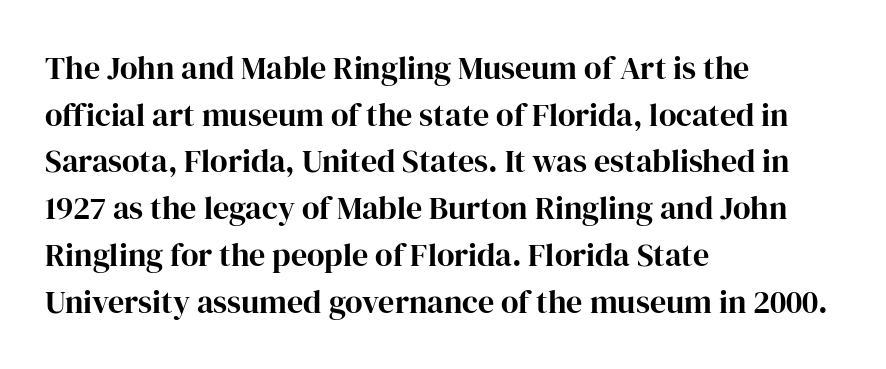
The image shows 32 px serif type, upright; set left-aligned, normal line spacing (1.46x), normal letter spacing, not underlined; high stroke contrast and a medium x-height.
